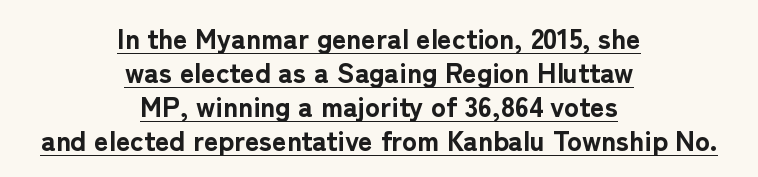
{"serif": "no", "italic": "no", "bold": "yes", "weight": "bold", "width": "normal", "stroke_contrast": "low", "x_height": "medium", "monospaced": "no", "underline": "yes", "align": "center", "line_spacing_ratio": 1.22, "letter_spacing": "normal", "letter_spacing_em": 0.0, "glyph_px": 28}
